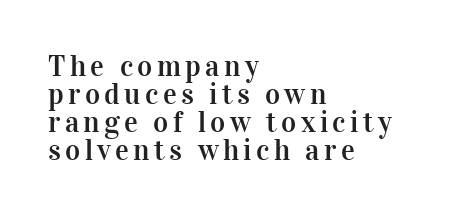
{"serif": "yes", "italic": "no", "width": "normal", "stroke_contrast": "high", "x_height": "medium", "monospaced": "no", "underline": "no", "align": "left", "line_spacing": "tight", "line_spacing_ratio": 0.96, "glyph_px": 29}
